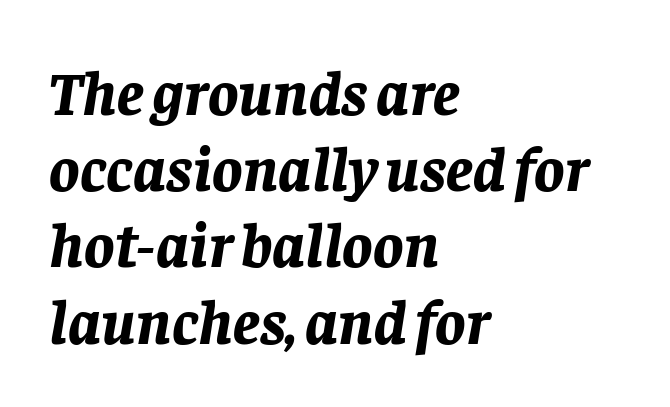
Nobody drew a line under any word here. Alignment: flush left. A typesetter would call this proportional, since set widths differ per character. Pretty heavy lettering here — definitely bold. The passage shown has conventional tracking throughout.
